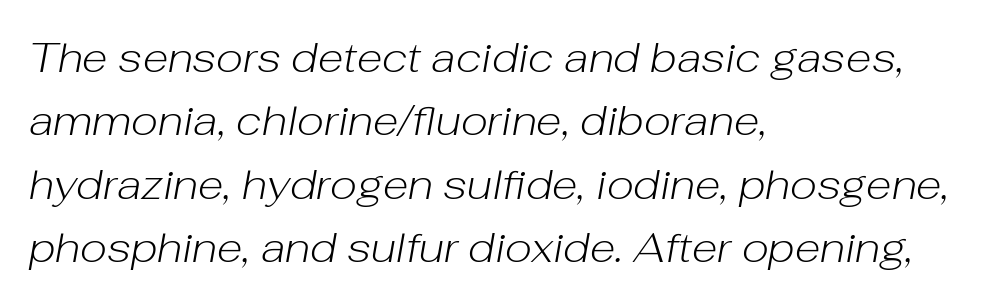
Between one letter and the next there's only the usual sliver of space. The baseline area is clear. The typesetter chose a ragged-right arrangement here. Note the varied advance widths — an 'i' is clearly narrower than an 'm'. Honestly, the row spacing looks completely unremarkable.
